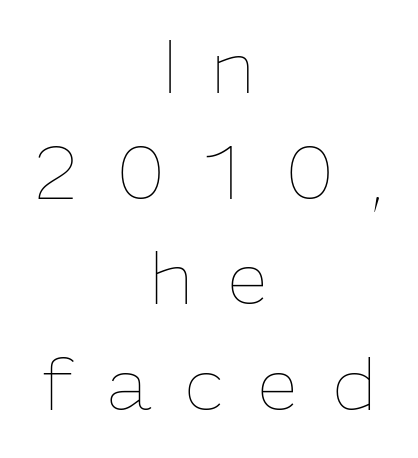
The image shows 75 px thin type, upright; set centered, normal line spacing (1.41x), unusually wide letter spacing (+0.44 em), not underlined; low stroke contrast and a medium x-height.
